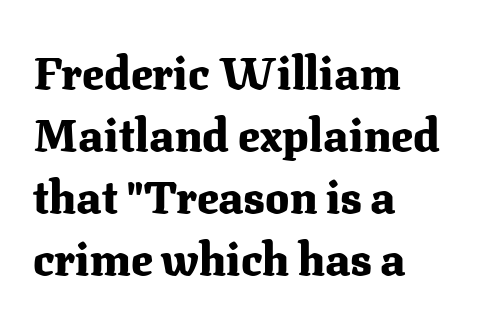
Q: Is the text bold? A: Yes.
Q: Is the text italic (slanted)? A: No, it is upright.
Q: Is the typeface a serif or a sans-serif typeface? A: Serif.
Q: Is the text underlined? A: No.
Q: How is the paragraph aligned? A: Left-aligned.
Q: Is the spacing between letters normal or unusually wide? A: Normal.
Q: Is the spacing between lines tight, normal or loose? A: Normal.
Q: Width (condensed, normal, or wide)? A: Normal.
Q: Stroke contrast? A: Medium.
Q: x-height? A: Medium.
Q: Monospaced? A: No.
